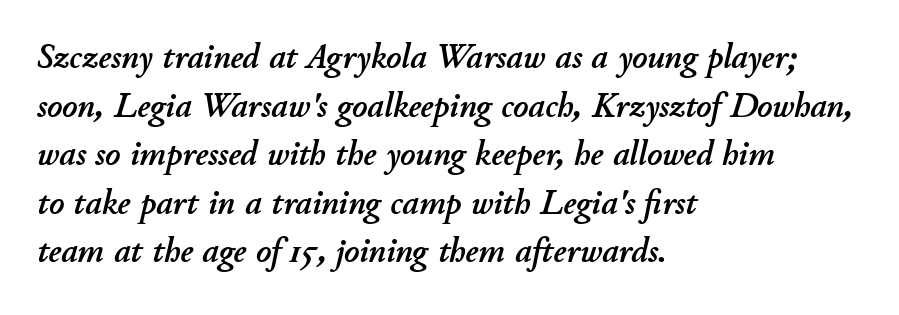
The image shows 36 px text type, italic (leaning right); set left-aligned, normal line spacing (1.35x), normal letter spacing, not underlined; low stroke contrast and a small x-height.
